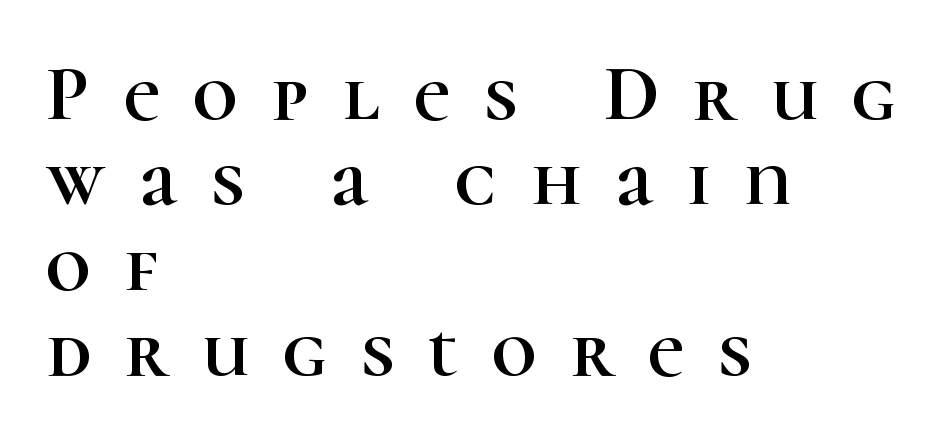
Q: Is the text italic (slanted)? A: No, it is upright.
Q: Is the typeface a serif or a sans-serif typeface? A: Serif.
Q: Is the text underlined? A: No.
Q: How is the paragraph aligned? A: Left-aligned.
Q: Is the spacing between letters normal or unusually wide? A: Unusually wide.
Q: Is the spacing between lines tight, normal or loose? A: Tight.
Q: Width (condensed, normal, or wide)? A: Normal.
Q: Stroke contrast? A: High.
Q: x-height? A: Medium.
Q: Monospaced? A: No.
